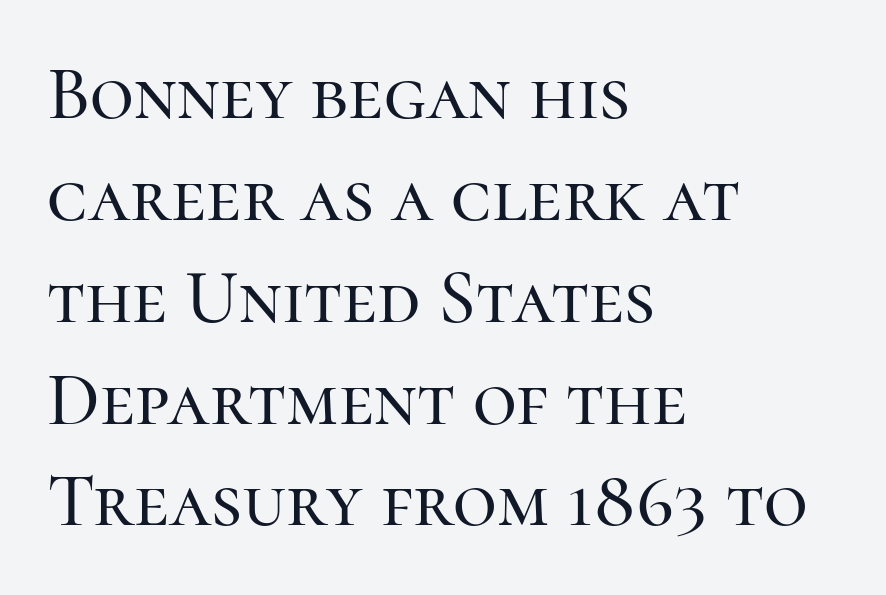
The glyphs in this specimen are seriffed. Check the space under the baseline: it is left empty. The compositor pushed each line to the left boundary. Spacing verdict: proportional, widths tailored to each character.
